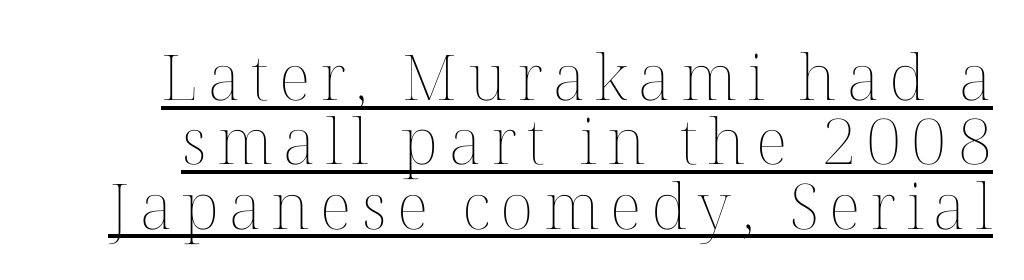
The image shows 63 px thin type, upright; set tight line spacing (1.02x), underlined; medium stroke contrast and a medium x-height.
